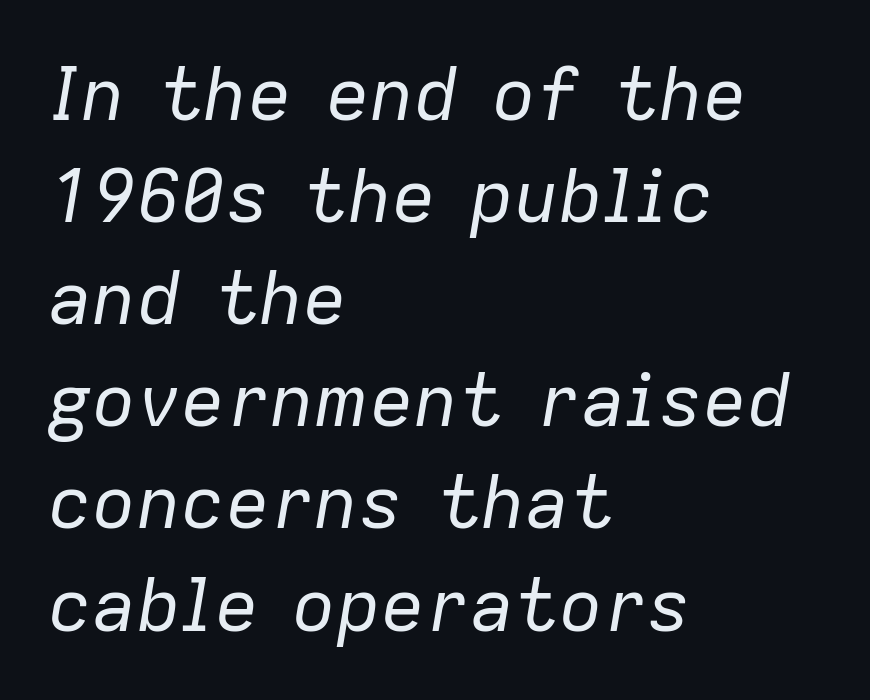
The image shows 74 px regular-weight type, italic (leaning right); set left-aligned, normal line spacing (1.38x), normal letter spacing, not underlined; low stroke contrast and a medium x-height.
